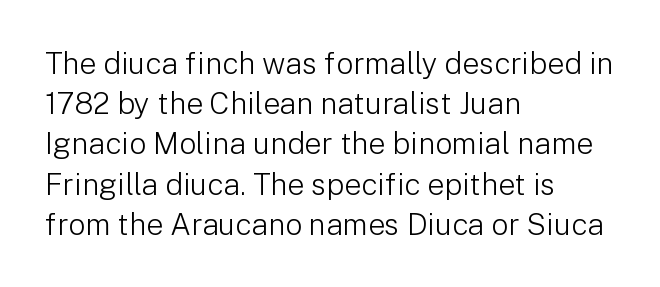
The image shows 30 px light sans-serif type, upright; set left-aligned, normal line spacing (1.34x), normal letter spacing, not underlined; low stroke contrast and a medium x-height.
